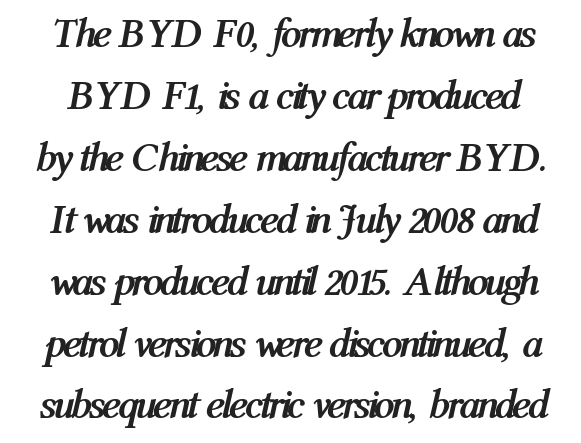
{"italic": "yes", "lean": "right", "slant_degrees": 12, "bold": "yes", "weight": "semibold", "width": "condensed", "stroke_contrast": "medium", "x_height": "medium", "monospaced": "no", "underline": "no", "line_spacing": "normal", "line_spacing_ratio": 1.51, "letter_spacing": "normal", "letter_spacing_em": 0.0, "glyph_px": 41}
